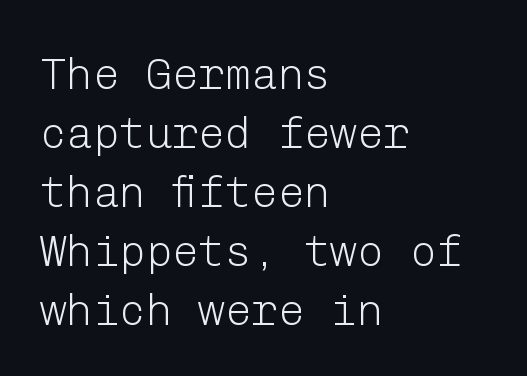
The letters sit at their default tracking, neither squeezed nor spread. Weight class: somewhere from thin through regular. This is the regular roman posture of the typeface. Nobody drew a line under any word here. Casual observation: everything's shoved over to the left. I'd call this a sans setting — the letters go barefoot.
